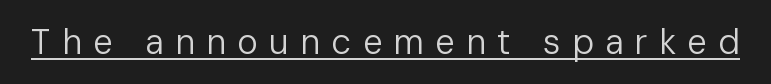
Notice how a bar underscores the lettering throughout. To sum up the face: it is a sans, with no serifs. Is the type heavy? It reads as light-to-regular instead. Is this a fixed-width face? No — the glyphs have proportional, varying widths. Posture: upright roman. Tracking here is generous; glyphs stand well apart from one another.
